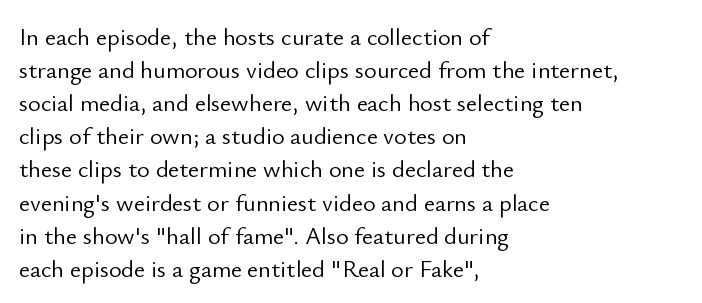
{"italic": "no", "bold": "no", "underline": "no", "align": "left", "line_spacing": "normal", "line_spacing_ratio": 1.38, "letter_spacing": "normal", "letter_spacing_em": 0.0, "glyph_px": 24}
